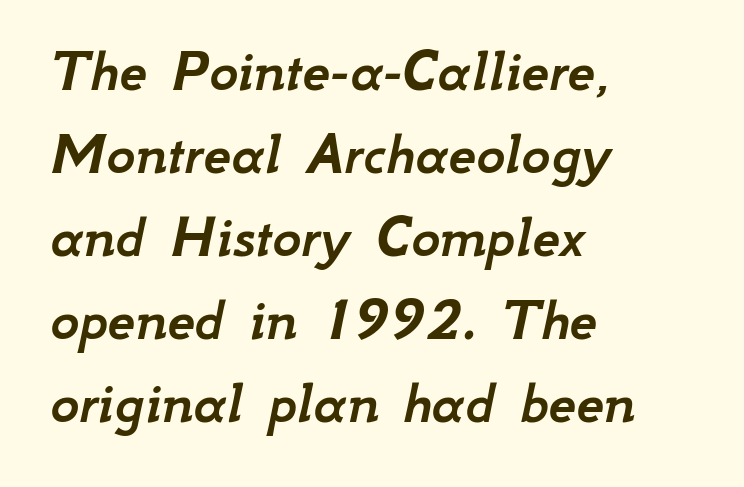
This sample has the flowing, uneven cadence of proportional lettering. Nobody touched the tracking dial on this one. Leftover space on each line is placed entirely after the last word. What's the leading like? Ordinary, nothing unusual. Glance below the letters and you will spot only blank space. These lines were composed using italics.
